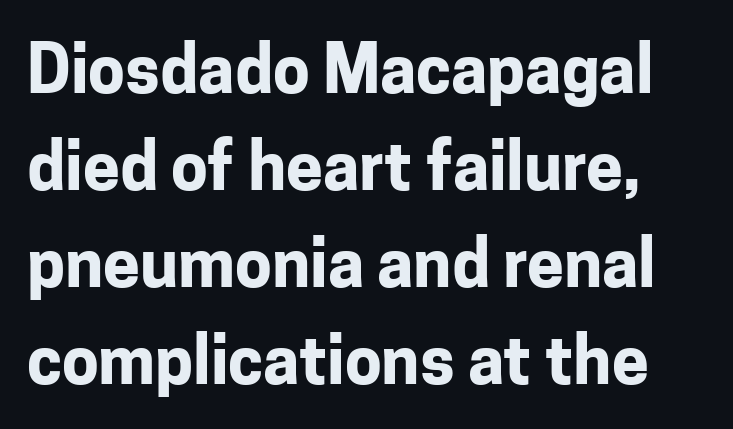
Serifs: no, the terminals of the letterforms are clean. Summary of weight: heavy, a full bold. Looks like regular typesetting: each glyph gets only the width it needs. A clean baseline with only descenders dipping below it.
